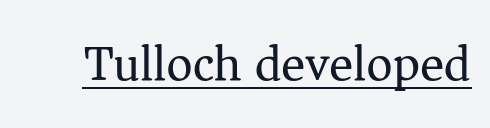
The image shows 51 px regular-weight serif type, upright; set normal letter spacing, underlined; medium stroke contrast and a medium x-height.
